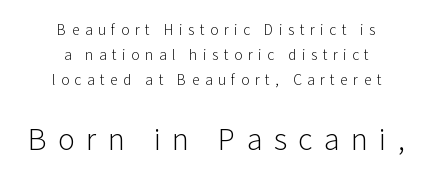
The image shows 29 px light sans-serif type, upright; set centered, line spacing 1.79x, unusually wide letter spacing (+0.39 em), not underlined; the second (bottom) block is 2.07x larger; low stroke contrast and a medium x-height.
